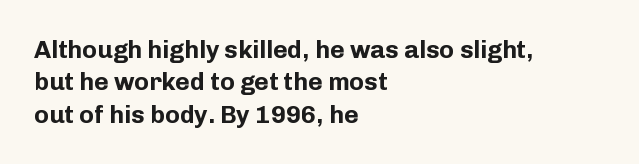
{"italic": "no", "bold": "yes", "underline": "no", "align": "left", "line_spacing": "normal", "line_spacing_ratio": 1.3, "letter_spacing": "normal", "letter_spacing_em": 0.0, "glyph_px": 25}
